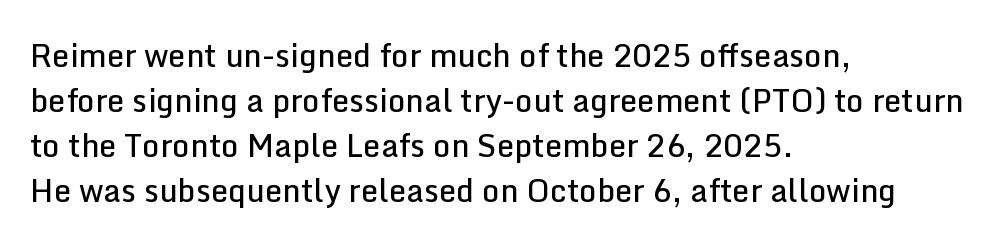
The image shows 31 px semibold sans-serif type, upright; set left-aligned, normal line spacing (1.45x), normal letter spacing, not underlined; low stroke contrast and a medium x-height.
